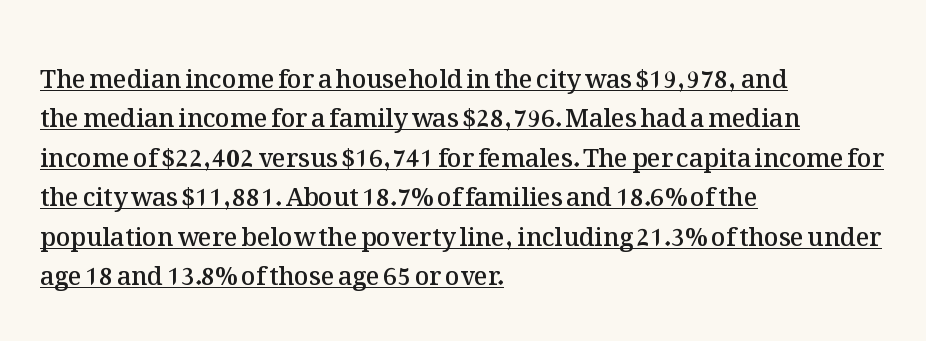
{"italic": "no", "bold": "semi", "underline": "yes", "align": "left", "line_spacing": "normal", "line_spacing_ratio": 1.58, "letter_spacing": "normal", "letter_spacing_em": 0.0, "glyph_px": 25}
